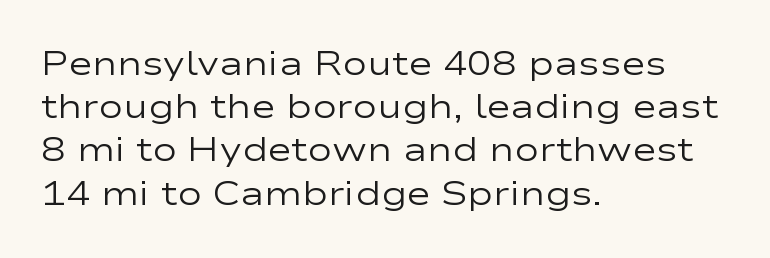
Q: Is the text bold? A: No.
Q: Is the text italic (slanted)? A: No, it is upright.
Q: Is the typeface a serif or a sans-serif typeface? A: Sans-serif.
Q: Is the text underlined? A: No.
Q: How is the paragraph aligned? A: Left-aligned.
Q: Is the spacing between letters normal or unusually wide? A: Normal.
Q: Is the spacing between lines tight, normal or loose? A: Normal.
Q: Width (condensed, normal, or wide)? A: Wide.
Q: Stroke contrast? A: Low.
Q: x-height? A: Medium.
Q: Monospaced? A: No.
